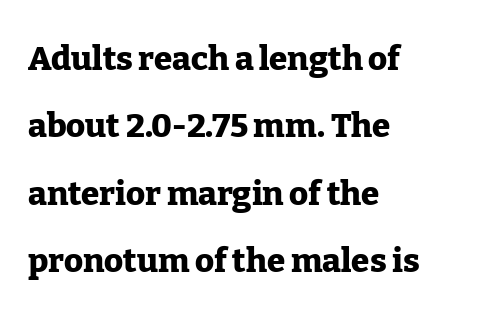
{"serif": "yes", "italic": "no", "bold": "yes", "weight": "heavy", "width": "normal", "stroke_contrast": "low", "x_height": "medium", "monospaced": "no", "underline": "no", "align": "left", "line_spacing": "loose", "line_spacing_ratio": 2.04, "letter_spacing": "normal", "letter_spacing_em": 0.0, "glyph_px": 33}
